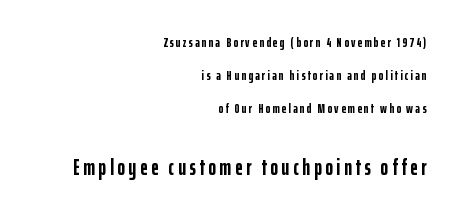
Only glyphs here, with clear space below each row. The letters stand straight up with perfectly vertical stems. Bigger letters appear in the bottom chunk; the top chunk is reduced. Right-aligned paragraph, ragged on the left. Each glyph is drawn with heavy, bold strokes. Honestly, the rows look like they've been pulled way apart.
